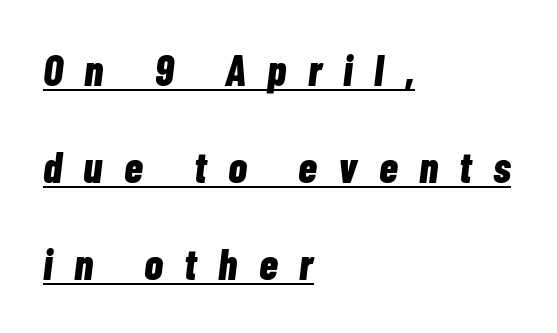
Q: Is the text bold? A: Yes.
Q: Is the text italic (slanted)? A: Yes, it leans right by about 7 degrees.
Q: Is the text underlined? A: Yes.
Q: How is the paragraph aligned? A: Left-aligned.
Q: Is the spacing between letters normal or unusually wide? A: Unusually wide.
Q: Is the spacing between lines tight, normal or loose? A: Loose.
Q: Width (condensed, normal, or wide)? A: Condensed.
Q: Stroke contrast? A: Low.
Q: x-height? A: Medium.
Q: Monospaced? A: No.
